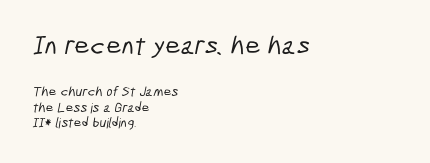
Q: Is the text underlined? A: No.
Q: How is the paragraph aligned? A: Left-aligned.
Q: Is the spacing between letters normal or unusually wide? A: Normal.
Q: Is the spacing between lines tight, normal or loose? A: Tight.
Q: Which block of text is set in a larger size, the first (top) or the second (bottom)? A: The first (top) one.
